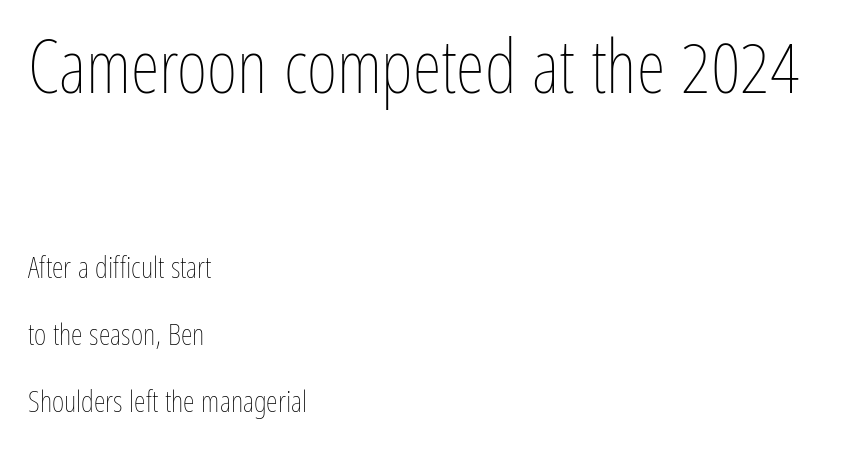
Q: Is the text bold? A: No.
Q: Is the text italic (slanted)? A: No, it is upright.
Q: Is the text underlined? A: No.
Q: How is the paragraph aligned? A: Left-aligned.
Q: Is the spacing between letters normal or unusually wide? A: Normal.
Q: Is the spacing between lines tight, normal or loose? A: Loose.
Q: Which block of text is set in a larger size, the first (top) or the second (bottom)? A: The first (top) one.
Q: Width (condensed, normal, or wide)? A: Condensed.
Q: Stroke contrast? A: Low.
Q: x-height? A: Medium.
Q: Monospaced? A: No.
